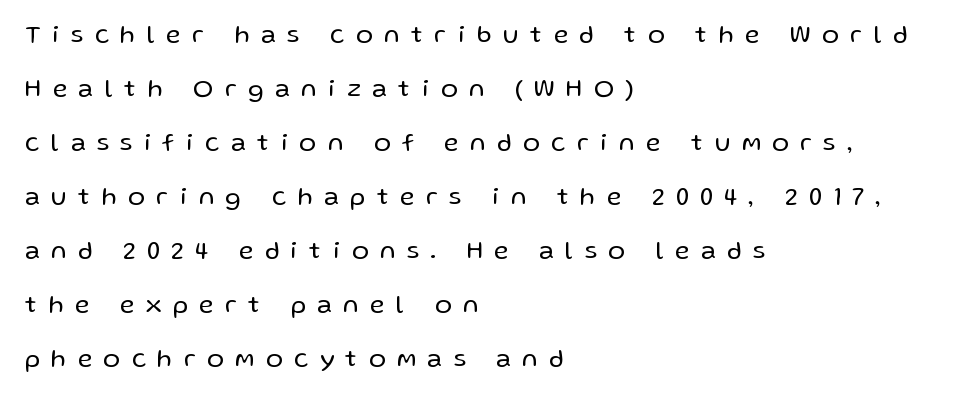
The space beneath each line is pristine and unruled. The typesetter chose a ragged-right arrangement here. Is this a heavy cut? Hardly; it is regular or lighter. The tracking jumps out immediately: characters are airy and widely separated. A typesetter would call this leading open, well beyond the default. You can tell it's not italic because the verticals are truly vertical.
